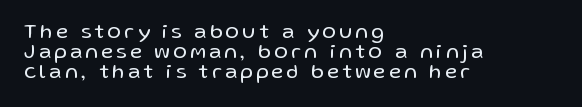
Q: Is the text bold? A: No.
Q: Is the text italic (slanted)? A: No, it is upright.
Q: Is the text underlined? A: No.
Q: How is the paragraph aligned? A: Left-aligned.
Q: Is the spacing between lines tight, normal or loose? A: Tight.
